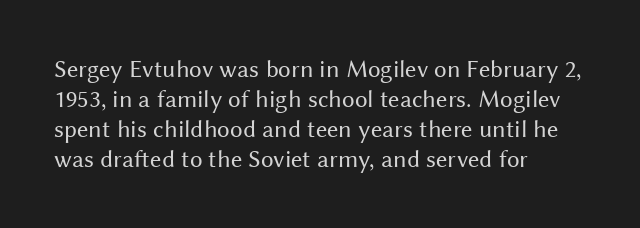
The image shows 25 px text type, upright; set left-aligned, line spacing 1.2x, normal letter spacing, not underlined.
